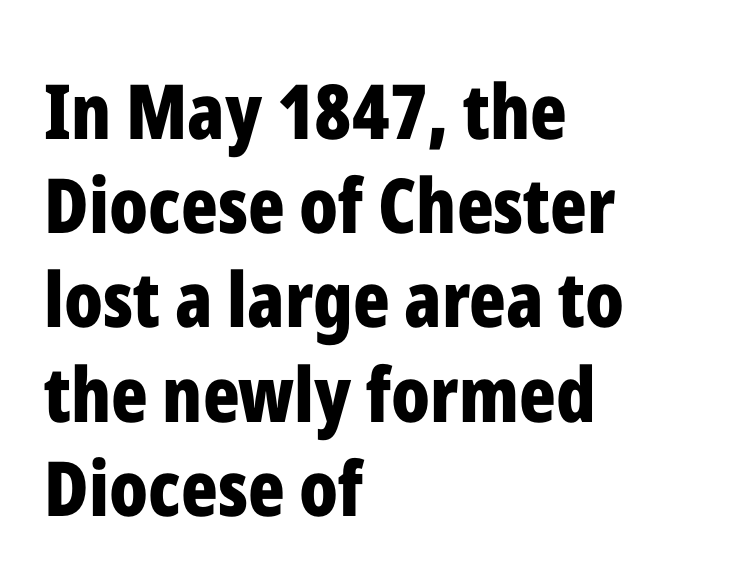
{"serif": "no", "italic": "no", "bold": "yes", "weight": "bold", "width": "condensed", "stroke_contrast": "low", "x_height": "medium", "monospaced": "no", "underline": "no", "align": "left", "line_spacing_ratio": 1.24, "letter_spacing": "normal", "letter_spacing_em": 0.0, "glyph_px": 76}
